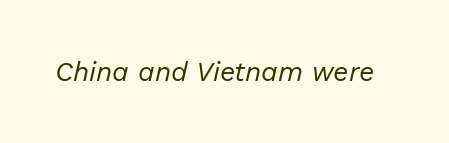
Q: Is the text bold? A: No.
Q: Is the text italic (slanted)? A: Yes, it leans right by about 13 degrees.
Q: Is the text underlined? A: No.
Q: Is the spacing between letters normal or unusually wide? A: Normal.
